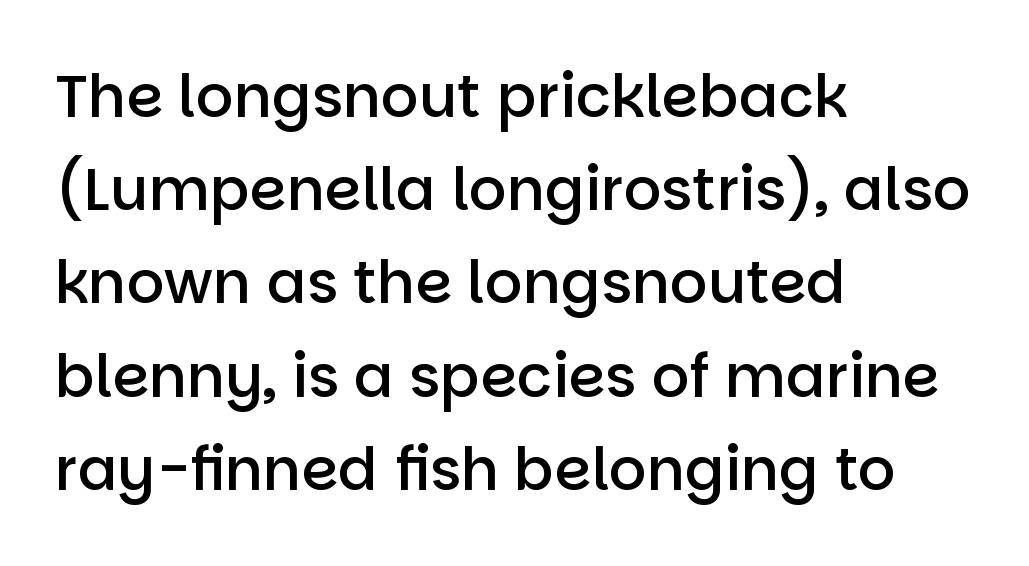
Q: Is the text bold? A: Semi-bold.
Q: Is the text italic (slanted)? A: No, it is upright.
Q: Is the typeface a serif or a sans-serif typeface? A: Sans-serif.
Q: Is the text underlined? A: No.
Q: How is the paragraph aligned? A: Left-aligned.
Q: Is the spacing between letters normal or unusually wide? A: Normal.
Q: Is the spacing between lines tight, normal or loose? A: Normal.
Q: Width (condensed, normal, or wide)? A: Normal.
Q: Stroke contrast? A: Low.
Q: x-height? A: Large.
Q: Monospaced? A: No.
